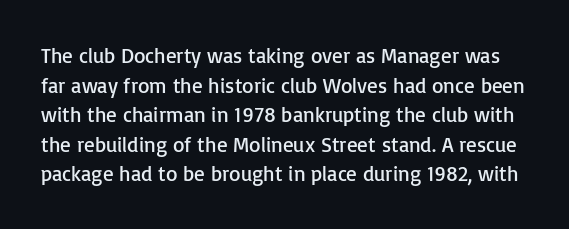
Q: Is the text bold? A: No.
Q: Is the text italic (slanted)? A: No, it is upright.
Q: Is the text underlined? A: No.
Q: Is the spacing between letters normal or unusually wide? A: Normal.
Q: Is the spacing between lines tight, normal or loose? A: Normal.
